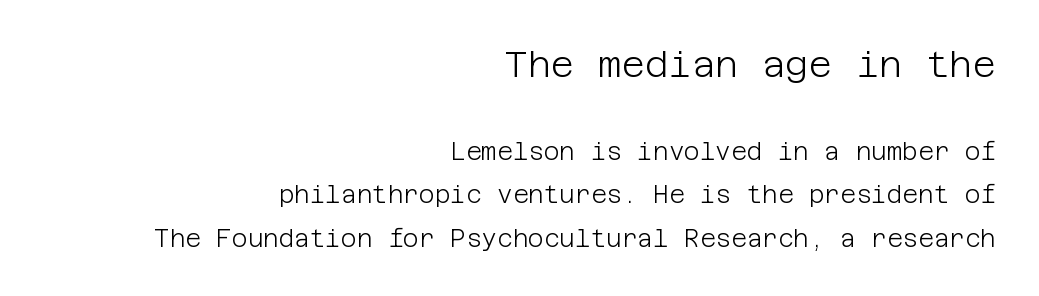
The image shows 36 px light sans-serif type, upright; set right-aligned, line spacing 1.81x, normal letter spacing, not underlined; the first (top) block is 1.5x larger; low stroke contrast and a large x-height.
